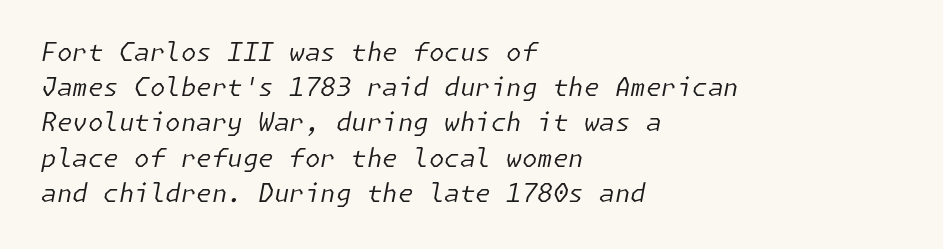
Q: Is the text bold? A: No.
Q: Is the text italic (slanted)? A: Yes, it leans right by about 11 degrees.
Q: Is the text underlined? A: No.
Q: How is the paragraph aligned? A: Left-aligned.
Q: Is the spacing between letters normal or unusually wide? A: Normal.
Q: Is the spacing between lines tight, normal or loose? A: Normal.
